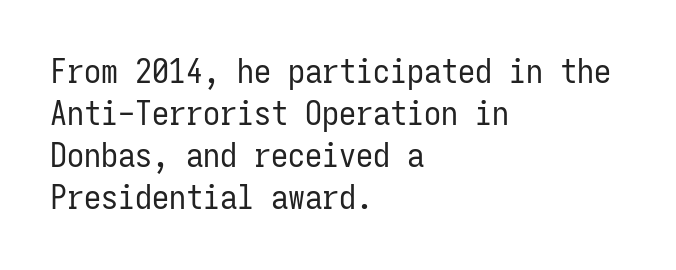
Q: Is the text bold? A: No.
Q: Is the text italic (slanted)? A: No, it is upright.
Q: Is the typeface a serif or a sans-serif typeface? A: Sans-serif.
Q: Is the text underlined? A: No.
Q: How is the paragraph aligned? A: Left-aligned.
Q: Is the spacing between letters normal or unusually wide? A: Normal.
Q: Width (condensed, normal, or wide)? A: Condensed.
Q: Stroke contrast? A: Low.
Q: x-height? A: Medium.
Q: Monospaced? A: Yes.
